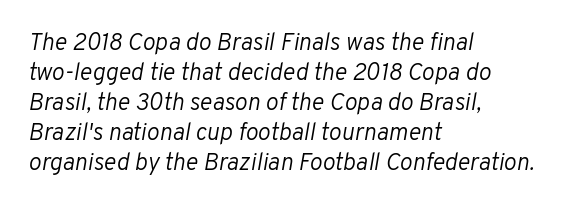
Q: Is the text bold? A: No.
Q: Is the text italic (slanted)? A: Yes, it leans right by about 10 degrees.
Q: Is the text underlined? A: No.
Q: How is the paragraph aligned? A: Left-aligned.
Q: Is the spacing between letters normal or unusually wide? A: Normal.
Q: Is the spacing between lines tight, normal or loose? A: Normal.
